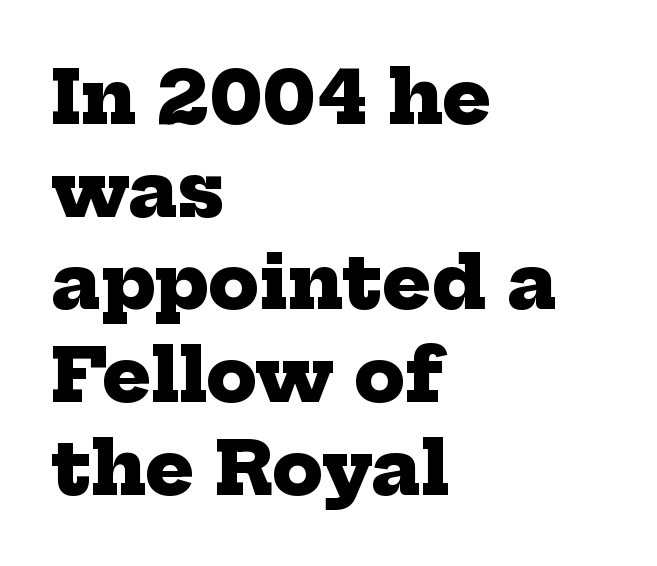
The image shows 73 px heavy serif type; set left-aligned, normal line spacing (1.27x), normal letter spacing, not underlined; low stroke contrast and a medium x-height.
